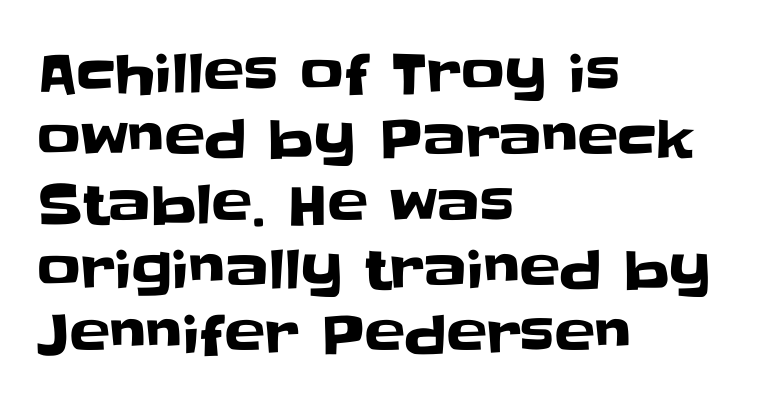
The image shows 54 px sans-serif type, upright; set left-aligned, line spacing 1.21x, normal letter spacing, not underlined; low stroke contrast and a large x-height.
